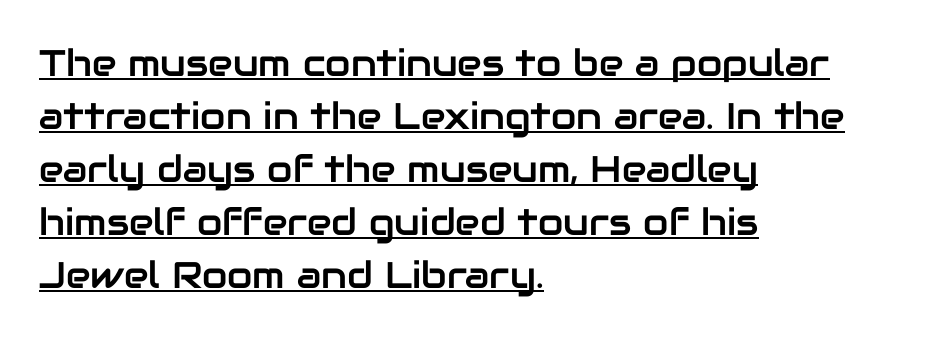
The image shows 37 px sans-serif type, upright; set left-aligned, normal line spacing (1.43x), normal letter spacing, underlined; low stroke contrast and a medium x-height.
